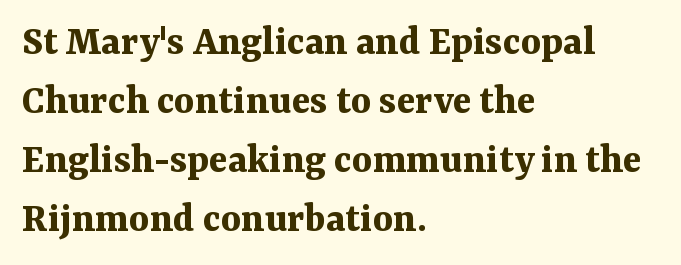
Q: Is the text bold? A: Yes.
Q: Is the text italic (slanted)? A: No, it is upright.
Q: Is the typeface a serif or a sans-serif typeface? A: Serif.
Q: Is the text underlined? A: No.
Q: How is the paragraph aligned? A: Left-aligned.
Q: Is the spacing between letters normal or unusually wide? A: Normal.
Q: Is the spacing between lines tight, normal or loose? A: Normal.
Q: Width (condensed, normal, or wide)? A: Normal.
Q: Stroke contrast? A: Medium.
Q: x-height? A: Medium.
Q: Monospaced? A: No.
